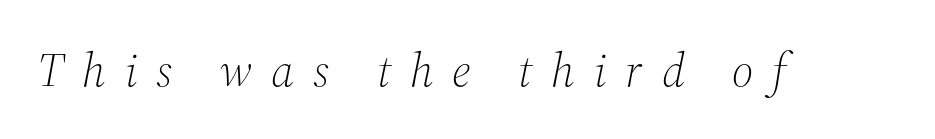
The cut favours lightness, reaching ordinary text weight at its darkest. Style check: oblique. The specimen omits any rule beneath the text block's lines. The horizontal fit of the characters is loose and conspicuously gappy. Varying glyph widths throughout — classic text-font behaviour. The designer went with a serif here, giving each stem small feet.
